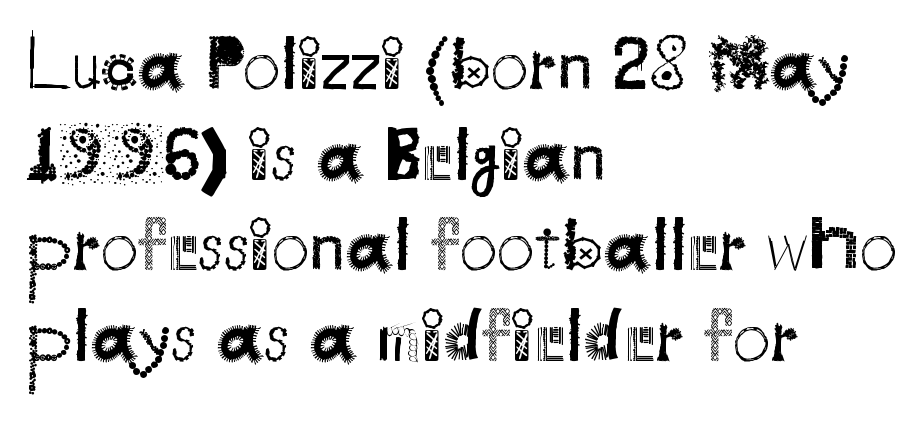
The image shows 75 px regular-weight sans-serif type, upright; set left-aligned, line spacing 1.21x, normal letter spacing, not underlined; medium stroke contrast and a small x-height.
